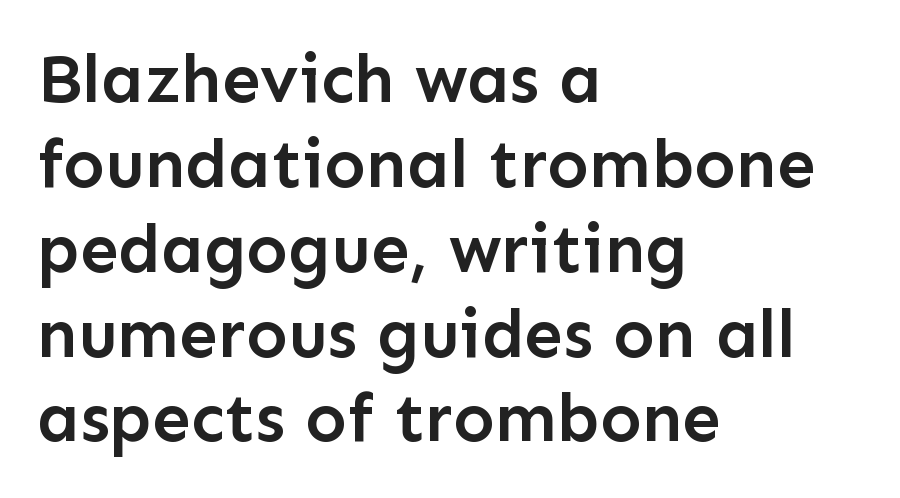
Q: Is the text bold? A: Semi-bold.
Q: Is the text italic (slanted)? A: No, it is upright.
Q: Is the typeface a serif or a sans-serif typeface? A: Sans-serif.
Q: Is the text underlined? A: No.
Q: How is the paragraph aligned? A: Left-aligned.
Q: Is the spacing between letters normal or unusually wide? A: Normal.
Q: Width (condensed, normal, or wide)? A: Normal.
Q: Stroke contrast? A: Low.
Q: x-height? A: Medium.
Q: Monospaced? A: No.
